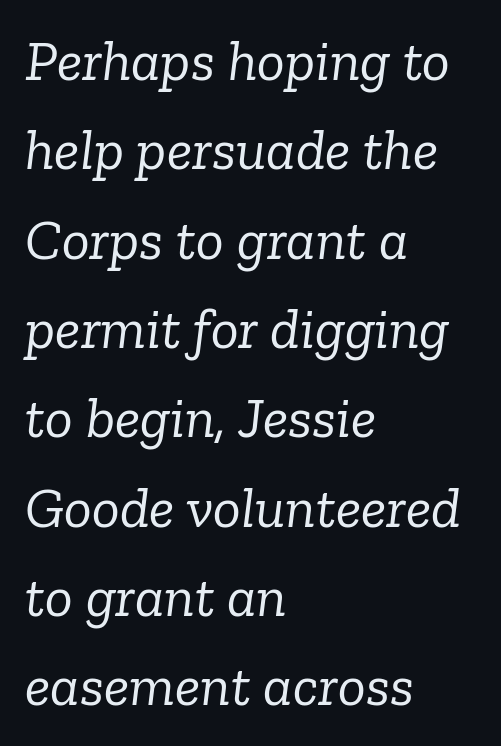
This is serif lettering, the kind often seen in printed books. Varying glyph widths throughout — classic text-font behaviour. Here the glyphs are tracked normally, forming tight word shapes. The space beneath each line is pristine and unruled.
